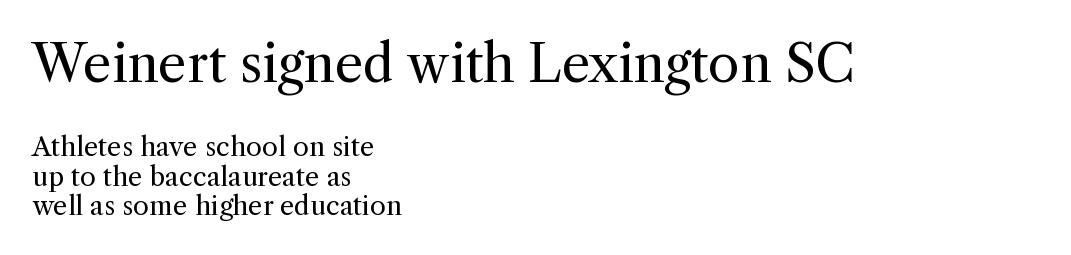
Q: Is the text bold? A: No.
Q: Is the text italic (slanted)? A: No, it is upright.
Q: Is the typeface a serif or a sans-serif typeface? A: Serif.
Q: Is the text underlined? A: No.
Q: How is the paragraph aligned? A: Left-aligned.
Q: Is the spacing between letters normal or unusually wide? A: Normal.
Q: Is the spacing between lines tight, normal or loose? A: Tight.
Q: Which block of text is set in a larger size, the first (top) or the second (bottom)? A: The first (top) one.
Q: Width (condensed, normal, or wide)? A: Normal.
Q: x-height? A: Medium.
Q: Monospaced? A: No.
